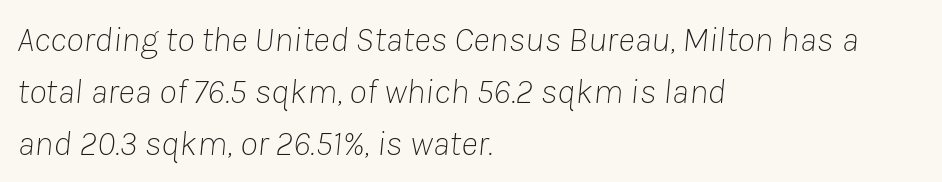
{"italic": "yes", "lean": "right", "slant_degrees": 8, "bold": "no", "weight": "thin", "width": "normal", "stroke_contrast": "low", "x_height": "medium", "monospaced": "no", "underline": "no", "align": "left", "line_spacing": "normal", "line_spacing_ratio": 1.44, "letter_spacing": "normal", "letter_spacing_em": 0.0, "glyph_px": 36}
